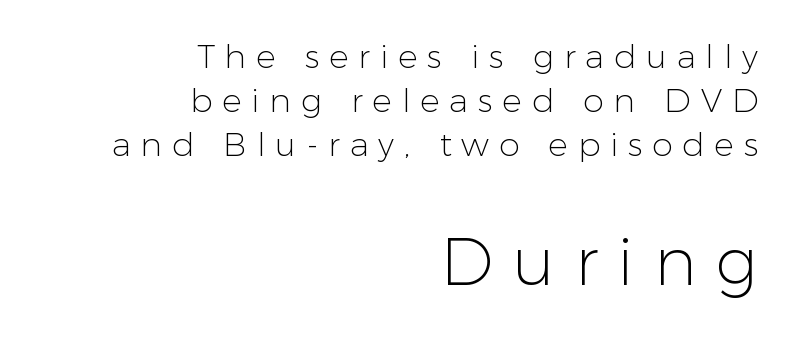
The face looks like a standard text weight, possibly lighter. Leading matches the norm, producing a regular column. Type size steps up from the first block to the second. Character widths vary here, with narrow letters taking less room than wide ones. Every character sits straight up, as roman type does.
